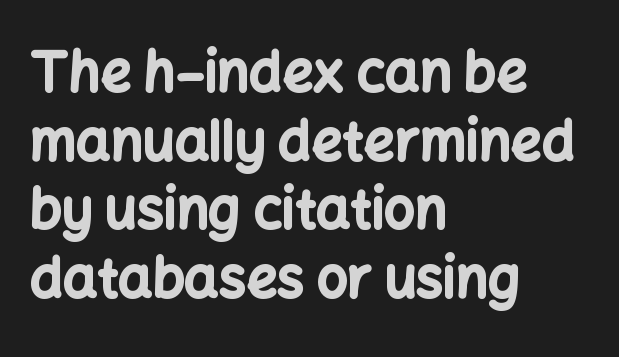
Q: Is the text bold? A: Yes.
Q: Is the text italic (slanted)? A: No, it is upright.
Q: Is the typeface a serif or a sans-serif typeface? A: Sans-serif.
Q: Is the text underlined? A: No.
Q: How is the paragraph aligned? A: Left-aligned.
Q: Is the spacing between letters normal or unusually wide? A: Normal.
Q: Is the spacing between lines tight, normal or loose? A: Normal.
Q: Width (condensed, normal, or wide)? A: Normal.
Q: Stroke contrast? A: Low.
Q: x-height? A: Medium.
Q: Monospaced? A: No.
